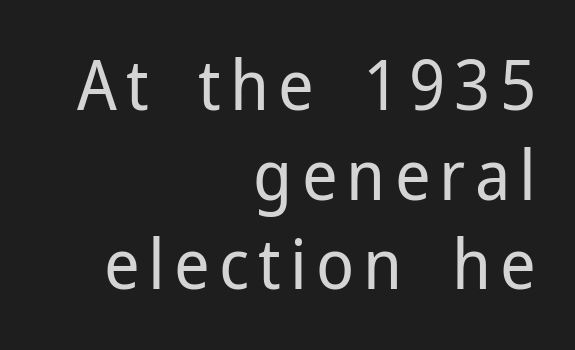
{"serif": "no", "italic": "no", "bold": "no", "weight": "regular", "width": "normal", "stroke_contrast": "low", "x_height": "medium", "monospaced": "no", "underline": "no", "align": "right", "line_spacing": "normal", "line_spacing_ratio": 1.28, "glyph_px": 70}
